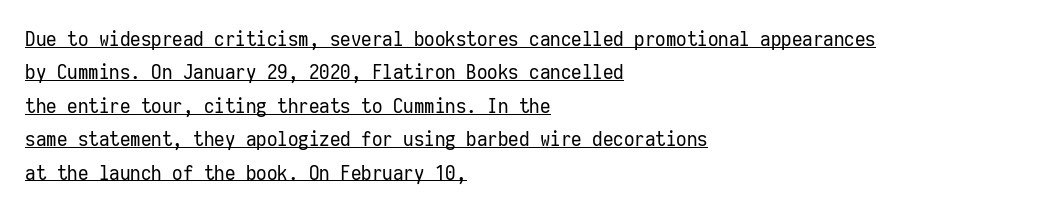
The image shows 21 px text type, upright; set left-aligned, normal line spacing (1.59x), normal letter spacing, underlined.
